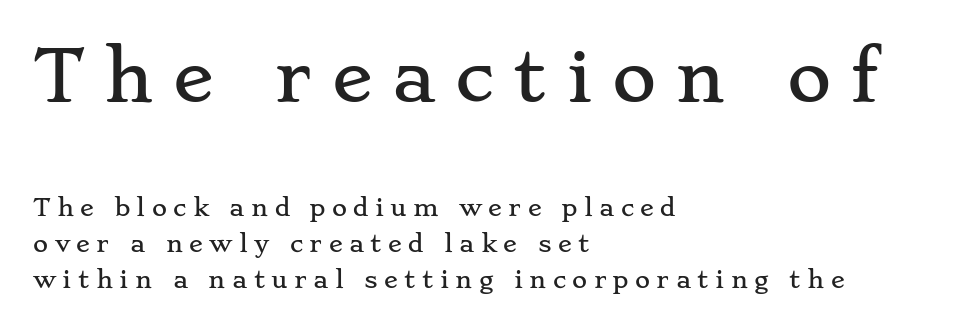
The image shows 68 px wide serif type, upright; set left-aligned, normal line spacing (1.56x), unusually wide letter spacing (+0.28 em), not underlined; the first (top) block is 2.96x larger; low stroke contrast and a small x-height.
